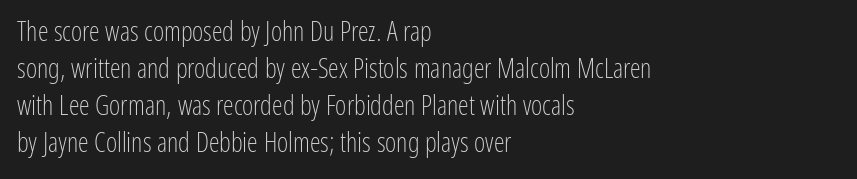
The image shows 27 px text type, upright; set left-aligned, normal line spacing (1.37x), normal letter spacing, not underlined.
